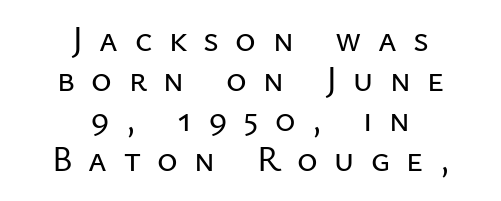
The space between consecutive lines is stingy. The font family rendered here belongs to the sans-serif group. Each row of text sits above clean, open space. Each letter keeps its own natural width here, so spacing adapts to shape. The letters stand upright; this is a roman face.
